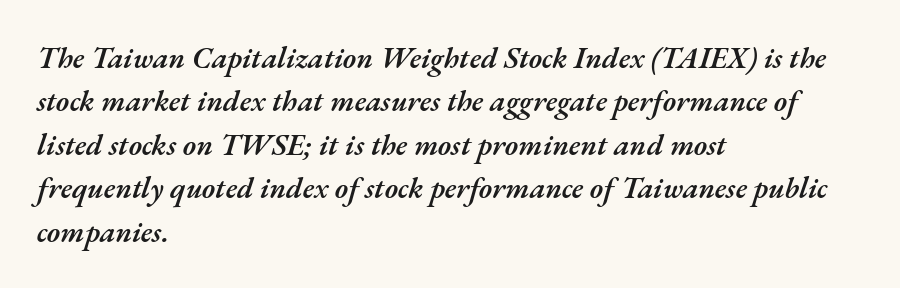
The words here are not underlined. Leading matches the norm, producing a regular column. Character widths vary here, with narrow letters taking less room than wide ones. Slightly chunky letters — semibold, I'd say, not full bold. The tracking reads as untouched default to a designer's eye. This sample uses an oblique cut, with every glyph tilted off the vertical.
